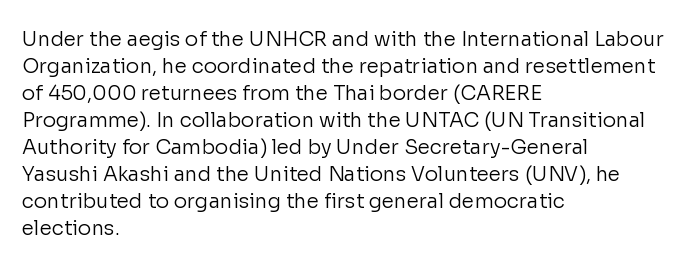
Q: Is the text bold? A: No.
Q: Is the text italic (slanted)? A: No, it is upright.
Q: Is the text underlined? A: No.
Q: How is the paragraph aligned? A: Left-aligned.
Q: Is the spacing between letters normal or unusually wide? A: Normal.
Q: Is the spacing between lines tight, normal or loose? A: Normal.
